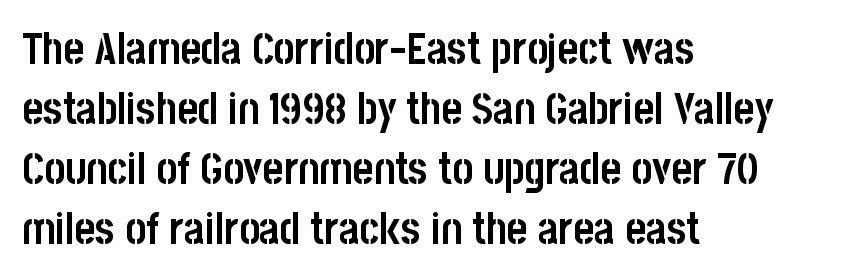
{"serif": "no", "italic": "no", "bold": "yes", "weight": "semibold", "width": "condensed", "stroke_contrast": "low", "x_height": "large", "monospaced": "no", "underline": "no", "align": "left", "line_spacing": "normal", "line_spacing_ratio": 1.36, "letter_spacing": "normal", "letter_spacing_em": 0.0, "glyph_px": 44}
